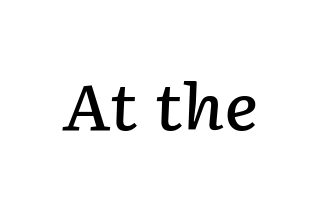
Each letter keeps its own natural width here, so spacing adapts to shape. Designer's note — italics engaged. Typesetter's note: demi weight, one step under bold. Look at the tracking — it's just the regular setting, nothing added. This rendering features lettering with no underline.
